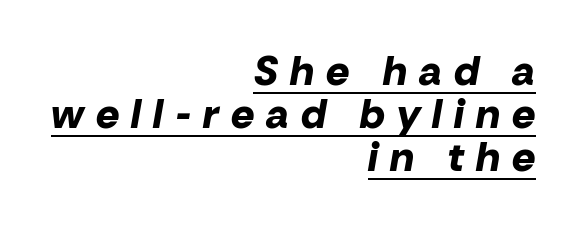
The image shows 41 px bold type, italic (leaning right); set right-aligned, tight line spacing (1.05x), unusually wide letter spacing (+0.3 em), underlined; low stroke contrast and a medium x-height.
